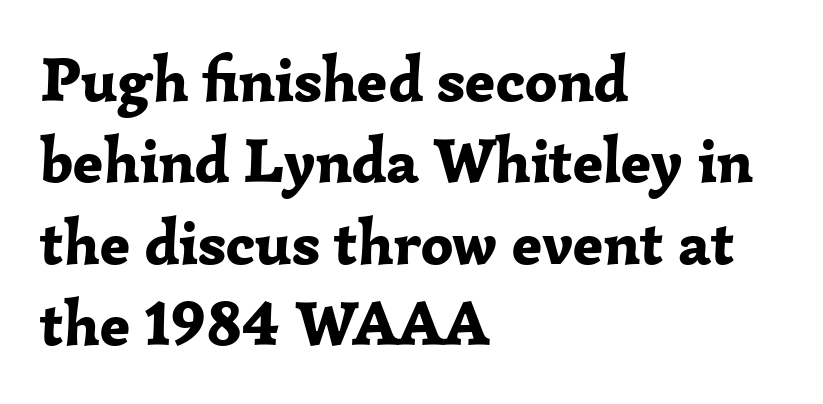
The letters carry serifs — small finishing strokes at the ends of their stems. Posture: vertical. Is the type bold? Yes — the strokes are clearly thick and heavy. Visually the block forms a straight wall on the left and a jagged coastline on the right. Here the designer chose a conventional face with non-uniform glyph widths.
